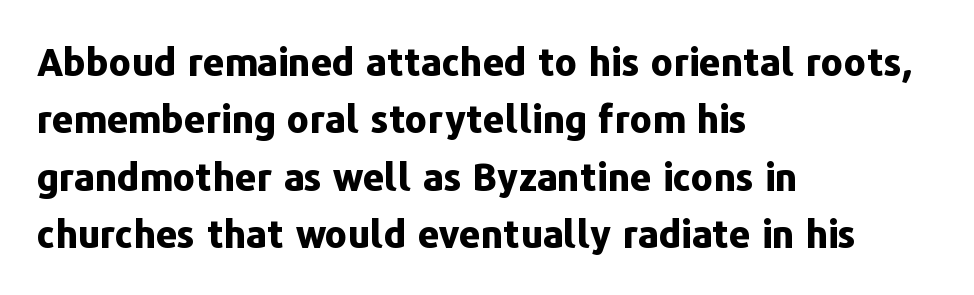
The image shows 38 px bold sans-serif type, upright; set left-aligned, normal line spacing (1.51x), normal letter spacing, not underlined; low stroke contrast and a medium x-height.
